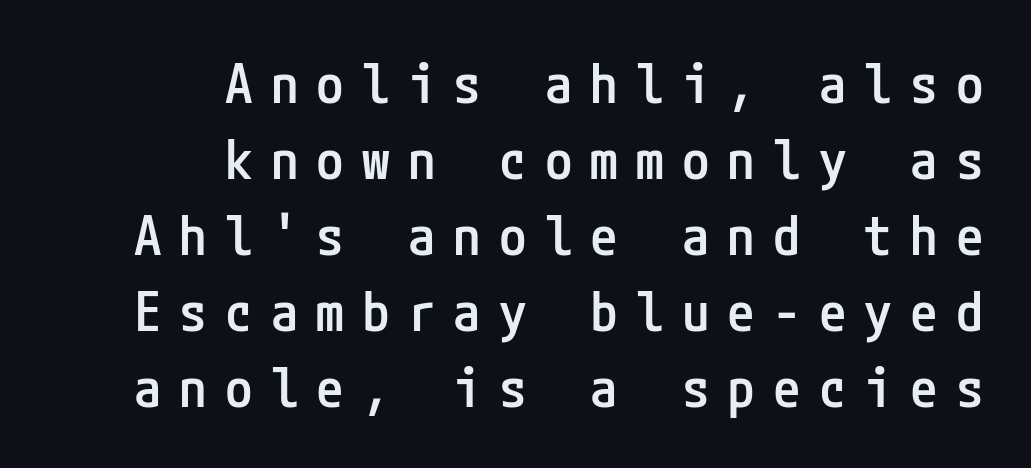
The image shows 55 px semibold, condensed sans-serif type, upright; set right-aligned, normal line spacing (1.38x), unusually wide letter spacing (+0.33 em), not underlined; low stroke contrast and a medium x-height.
